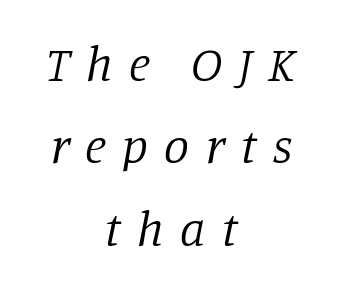
Line spacing here is normal. It's the slanting kind of type. The face looks like a standard text weight, possibly lighter. Think of a printed novel: that variable character pitch is what you see here.
